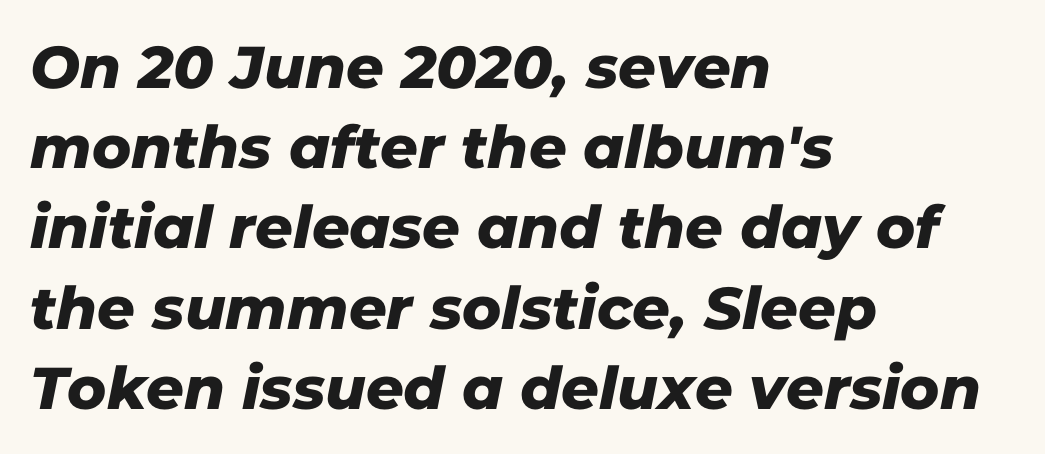
{"serif": "no", "width": "normal", "stroke_contrast": "low", "x_height": "medium", "monospaced": "no", "underline": "no", "align": "left", "line_spacing": "normal", "line_spacing_ratio": 1.36, "letter_spacing": "normal", "letter_spacing_em": 0.0, "glyph_px": 59}
